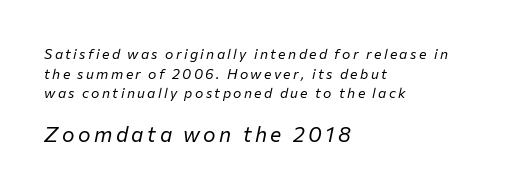
Q: Is the text bold? A: No.
Q: Is the text italic (slanted)? A: Yes, it leans right by about 12 degrees.
Q: Is the text underlined? A: No.
Q: How is the paragraph aligned? A: Left-aligned.
Q: Is the spacing between lines tight, normal or loose? A: Normal.
Q: Which block of text is set in a larger size, the first (top) or the second (bottom)? A: The second (bottom) one.
